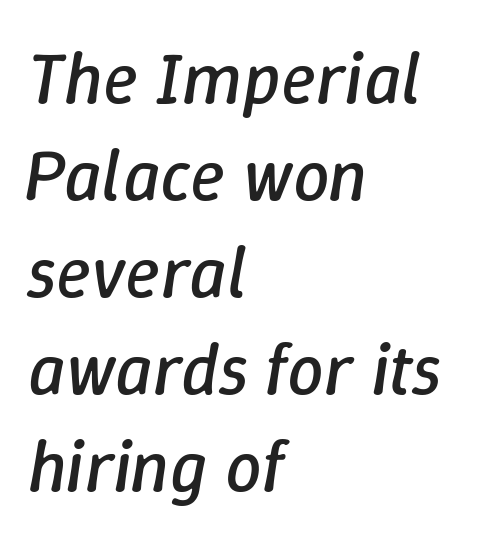
Q: Is the text bold? A: No.
Q: Is the text italic (slanted)? A: Yes, it leans right by about 9 degrees.
Q: Is the text underlined? A: No.
Q: How is the paragraph aligned? A: Left-aligned.
Q: Is the spacing between letters normal or unusually wide? A: Normal.
Q: Is the spacing between lines tight, normal or loose? A: Normal.
Q: Width (condensed, normal, or wide)? A: Normal.
Q: Stroke contrast? A: Low.
Q: x-height? A: Medium.
Q: Monospaced? A: No.
